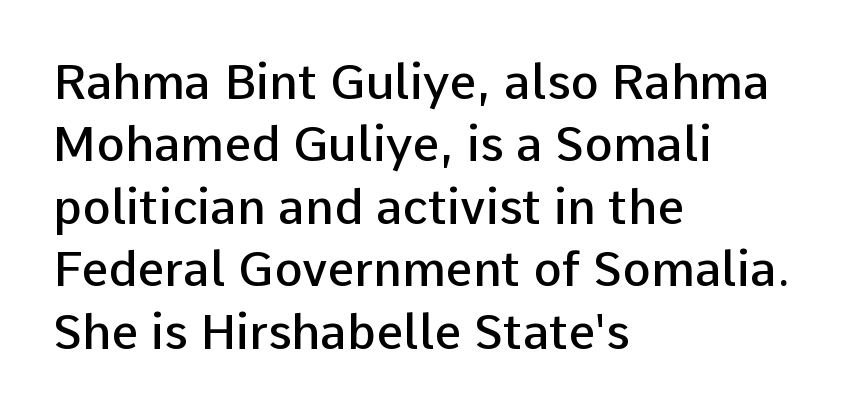
{"serif": "no", "italic": "no", "bold": "semi", "weight": "semibold", "width": "normal", "stroke_contrast": "low", "x_height": "medium", "monospaced": "no", "underline": "no", "align": "left", "line_spacing": "normal", "line_spacing_ratio": 1.3, "letter_spacing": "normal", "letter_spacing_em": 0.0, "glyph_px": 48}
